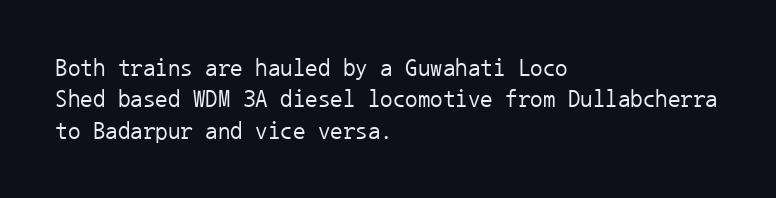
Q: Is the text bold? A: No.
Q: Is the text italic (slanted)? A: No, it is upright.
Q: Is the text underlined? A: No.
Q: How is the paragraph aligned? A: Left-aligned.
Q: Is the spacing between letters normal or unusually wide? A: Normal.
Q: Is the spacing between lines tight, normal or loose? A: Normal.
